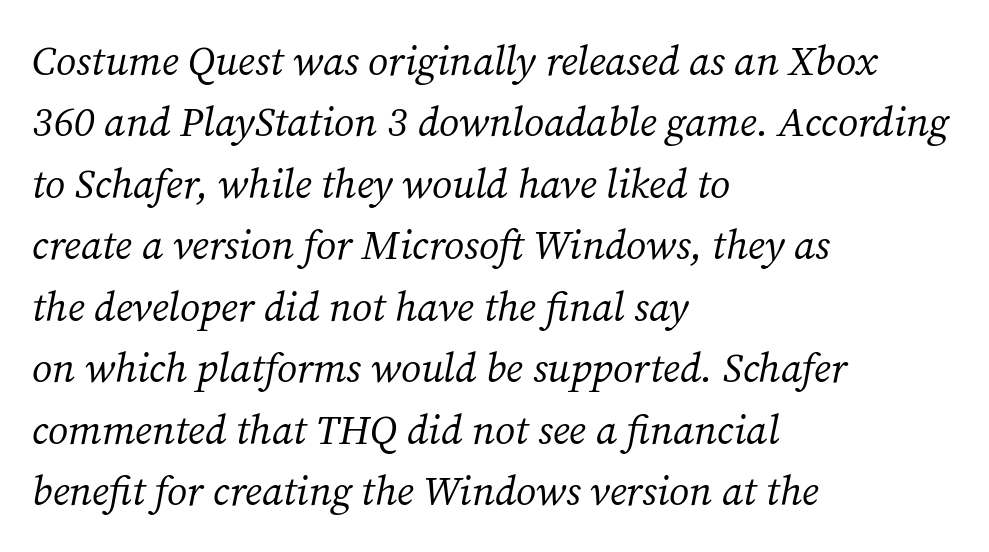
The passage is arranged the way most books set body copy — flush left. The font sits on the lighter half of the weight spectrum, regular included. Summary of vertical rhythm: regular, with standard interline spacing. The type is set solid horizontally, with unmodified tracking. Varying glyph widths throughout — classic text-font behaviour. Serif or sans? Serif — the stroke terminals have little feet.
